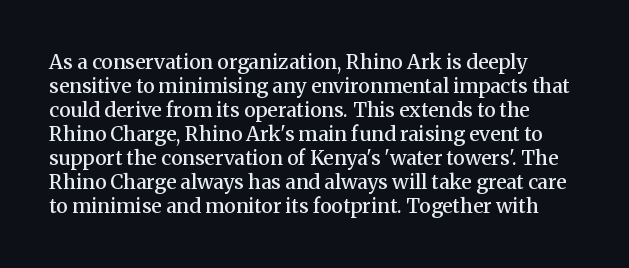
The setting favours the left margin, as ordinary paragraphs usually do. The typesetting leans somewhat heavy: a semibold. Characters remain perfectly vertical along every line. Look at the tracking — it's just the regular setting, nothing added. Beneath every word, the page is bare.
